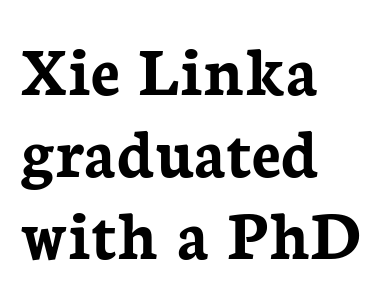
Q: Is the text bold? A: Yes.
Q: Is the text italic (slanted)? A: No, it is upright.
Q: Is the typeface a serif or a sans-serif typeface? A: Serif.
Q: Is the text underlined? A: No.
Q: How is the paragraph aligned? A: Left-aligned.
Q: Is the spacing between letters normal or unusually wide? A: Normal.
Q: Is the spacing between lines tight, normal or loose? A: Tight.
Q: Width (condensed, normal, or wide)? A: Normal.
Q: Stroke contrast? A: Low.
Q: x-height? A: Medium.
Q: Monospaced? A: No.
